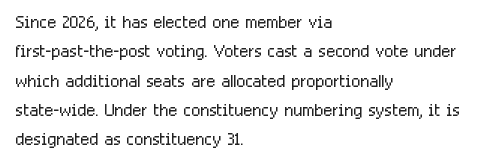
The image shows 24 px text type, upright; set left-aligned, line spacing 1.22x, normal letter spacing, not underlined.
